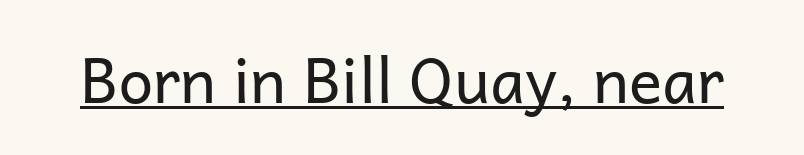
Q: Is the text bold? A: No.
Q: Is the text italic (slanted)? A: No, it is upright.
Q: Is the typeface a serif or a sans-serif typeface? A: Sans-serif.
Q: Is the text underlined? A: Yes.
Q: Is the spacing between letters normal or unusually wide? A: Normal.
Q: Width (condensed, normal, or wide)? A: Normal.
Q: Stroke contrast? A: Low.
Q: x-height? A: Medium.
Q: Monospaced? A: No.
